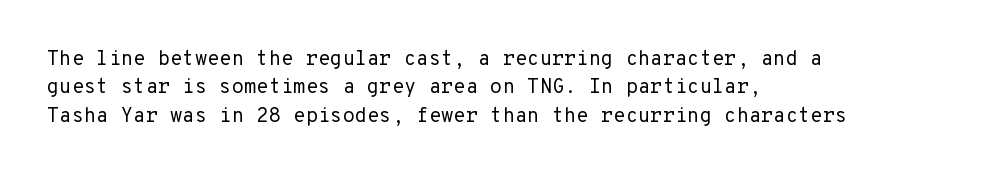
Q: Is the text bold? A: No.
Q: Is the text italic (slanted)? A: No, it is upright.
Q: Is the text underlined? A: No.
Q: How is the paragraph aligned? A: Left-aligned.
Q: Is the spacing between letters normal or unusually wide? A: Normal.
Q: Is the spacing between lines tight, normal or loose? A: Normal.
